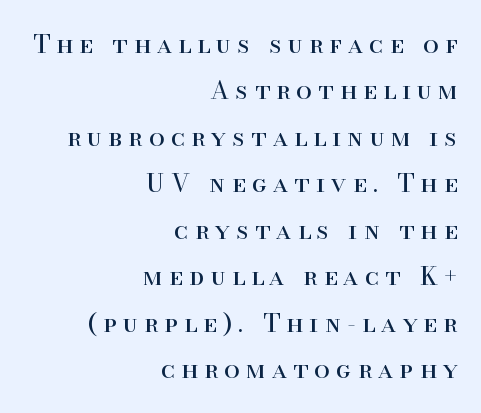
{"italic": "no", "bold": "no", "underline": "no", "align": "right", "line_spacing_ratio": 1.86, "letter_spacing": "wide", "letter_spacing_em": 0.26, "glyph_px": 25}
